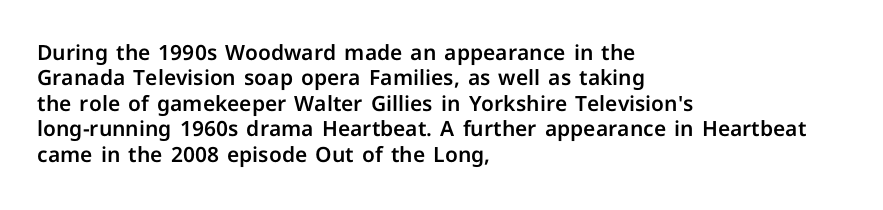
{"italic": "no", "underline": "no", "align": "left", "line_spacing_ratio": 1.21, "letter_spacing": "normal", "letter_spacing_em": 0.0, "glyph_px": 21}
